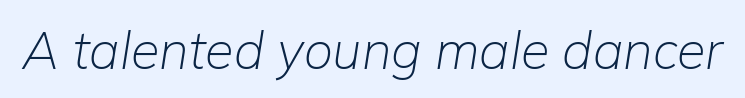
The image shows 52 px light type, italic (leaning right); set normal letter spacing, not underlined; low stroke contrast and a medium x-height.
